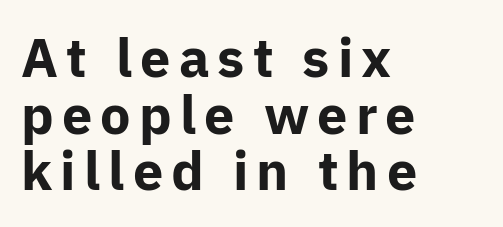
The image shows 54 px bold sans-serif type, upright; set left-aligned, tight line spacing (1.05x), not underlined; low stroke contrast and a medium x-height.
